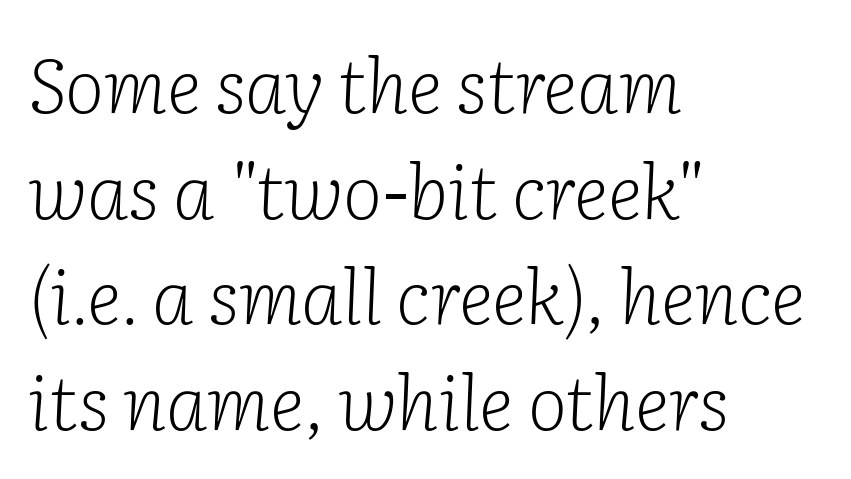
Q: Is the text bold? A: No.
Q: Is the text italic (slanted)? A: Yes, it leans right by about 2 degrees.
Q: Is the typeface a serif or a sans-serif typeface? A: Serif.
Q: Is the text underlined? A: No.
Q: How is the paragraph aligned? A: Left-aligned.
Q: Is the spacing between letters normal or unusually wide? A: Normal.
Q: Is the spacing between lines tight, normal or loose? A: Normal.
Q: Width (condensed, normal, or wide)? A: Normal.
Q: Stroke contrast? A: Low.
Q: x-height? A: Medium.
Q: Monospaced? A: No.
